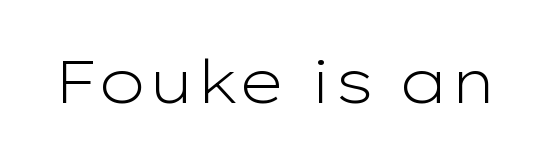
Q: Is the text bold? A: No.
Q: Is the text italic (slanted)? A: No, it is upright.
Q: Is the typeface a serif or a sans-serif typeface? A: Sans-serif.
Q: Is the text underlined? A: No.
Q: Is the spacing between letters normal or unusually wide? A: Normal.
Q: Width (condensed, normal, or wide)? A: Wide.
Q: Stroke contrast? A: Low.
Q: x-height? A: Medium.
Q: Monospaced? A: No.
